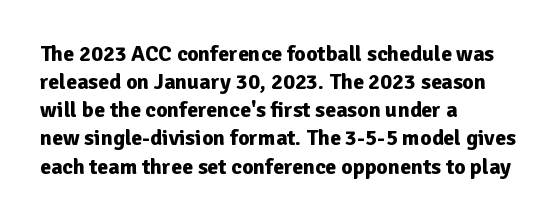
The image shows 22 px bold type, upright; set left-aligned, normal line spacing (1.28x), normal letter spacing, not underlined.
